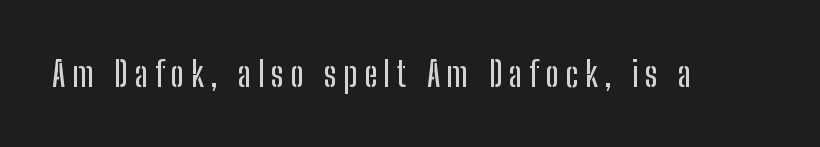
No italicization has been applied; the sample stays upright. Beneath every word, the page is bare. Spacing verdict: proportional, widths tailored to each character. Stroke terminals: plain, sans-serif.
